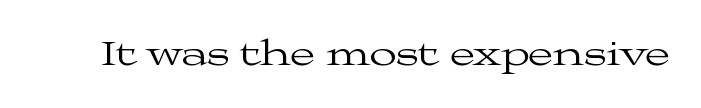
Style check: upright. This sample has the flowing, uneven cadence of proportional lettering. To sum up the face: it has serifs. Type without underlining. The letterforms sit at book weight or below. Look at the tracking — it's just the regular setting, nothing added.
